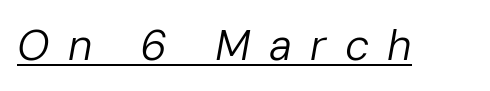
Is this a heavy cut? Hardly; it is regular or lighter. The letters advance in unequal steps, a hallmark of proportional type. Would a proofreader flag this as italicized? Yes. The rendering inserts visible extra space after every character. Emphasis is given by a line drawn under the lettering.
